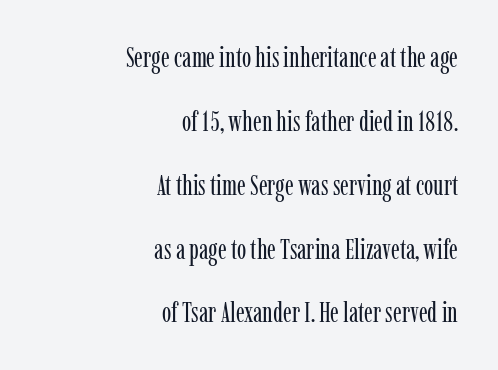
{"serif": "yes", "italic": "no", "bold": "no", "weight": "regular", "width": "condensed", "stroke_contrast": "low", "x_height": "medium", "monospaced": "no", "underline": "no", "align": "right", "line_spacing": "loose", "line_spacing_ratio": 2.28, "letter_spacing": "normal", "letter_spacing_em": 0.0, "glyph_px": 28}
